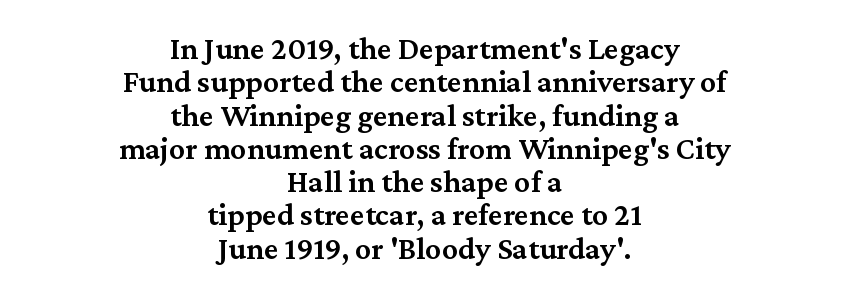
To sum up the face: it has serifs. Moderately thickened strokes mark this as semibold type. Is there much room between lines? No — they nearly touch. These lines are rendered in a variable-pitch font. Characters remain perfectly vertical along every line.
